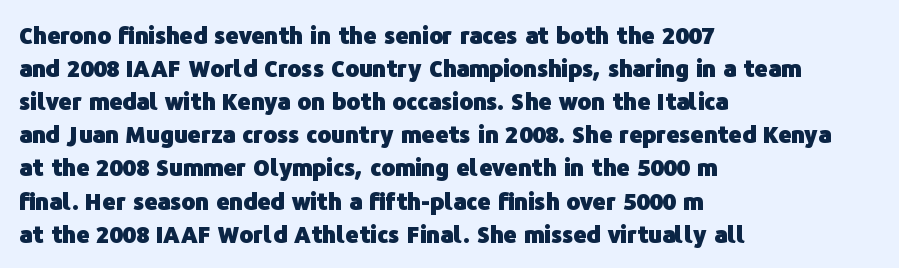
The image shows 23 px bold type, upright; set left-aligned, normal line spacing (1.44x), normal letter spacing, not underlined.
